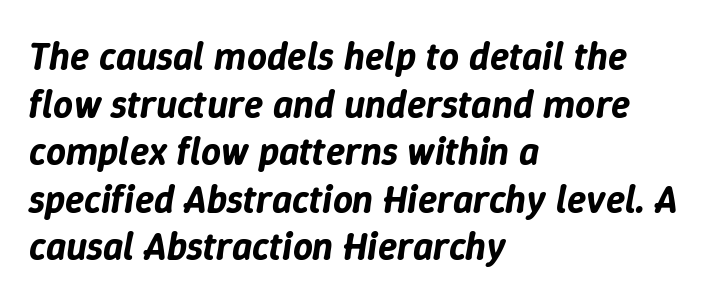
Q: Is the text italic (slanted)? A: Yes, it leans right by about 9 degrees.
Q: Is the text underlined? A: No.
Q: How is the paragraph aligned? A: Left-aligned.
Q: Is the spacing between letters normal or unusually wide? A: Normal.
Q: Width (condensed, normal, or wide)? A: Normal.
Q: Stroke contrast? A: Low.
Q: x-height? A: Medium.
Q: Monospaced? A: No.
